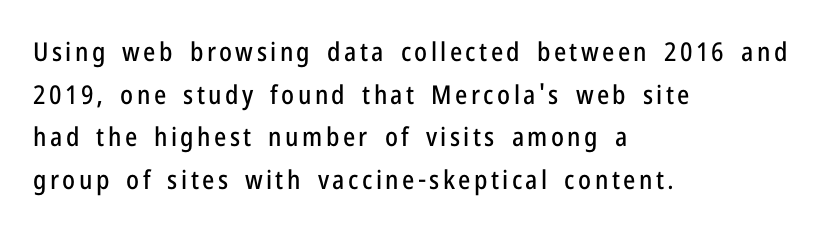
Q: Is the text italic (slanted)? A: No, it is upright.
Q: Is the text underlined? A: No.
Q: How is the paragraph aligned? A: Left-aligned.
Q: Is the spacing between lines tight, normal or loose? A: Normal.
